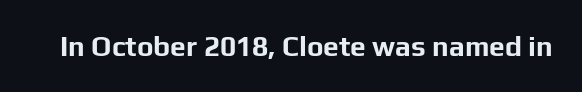
The passage shown is emphatically bold. Observe the ordinary spacing: letters are neighbours, not strangers. Spacing verdict: proportional, widths tailored to each character. The designer went with a sans here, leaving each stem footless. Rule under the text: the space is simply empty.
